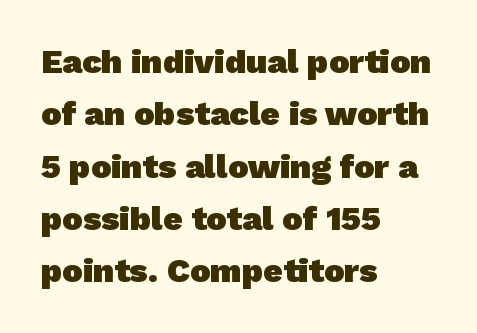
Q: Is the text bold? A: Yes.
Q: Is the typeface a serif or a sans-serif typeface? A: Sans-serif.
Q: Is the text underlined? A: No.
Q: How is the paragraph aligned? A: Left-aligned.
Q: Is the spacing between letters normal or unusually wide? A: Normal.
Q: Is the spacing between lines tight, normal or loose? A: Normal.
Q: Width (condensed, normal, or wide)? A: Normal.
Q: Stroke contrast? A: Low.
Q: x-height? A: Medium.
Q: Monospaced? A: No.
